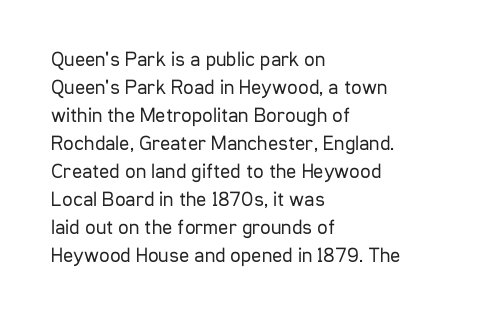
{"italic": "no", "bold": "no", "underline": "no", "align": "left", "line_spacing": "normal", "line_spacing_ratio": 1.33, "letter_spacing": "normal", "letter_spacing_em": 0.0, "glyph_px": 21}
